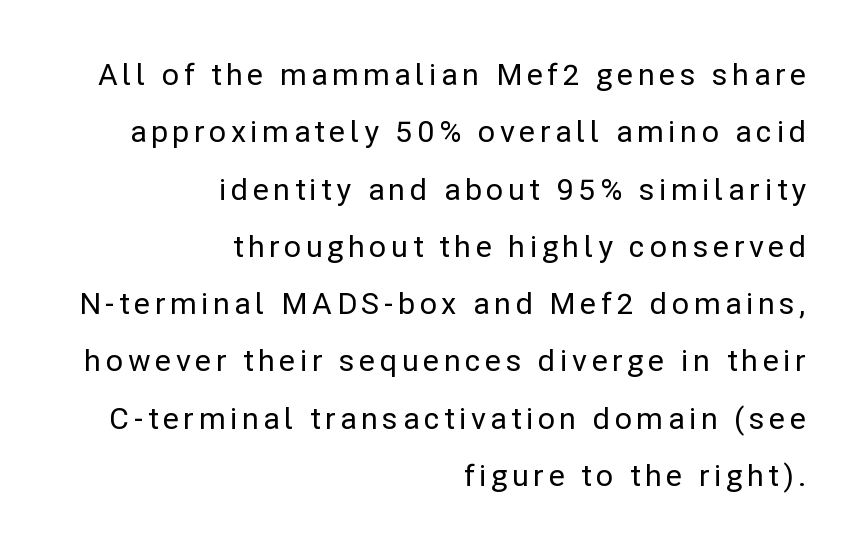
Q: Is the text italic (slanted)? A: No, it is upright.
Q: Is the typeface a serif or a sans-serif typeface? A: Sans-serif.
Q: Is the text underlined? A: No.
Q: How is the paragraph aligned? A: Right-aligned.
Q: Is the spacing between lines tight, normal or loose? A: Loose.
Q: Width (condensed, normal, or wide)? A: Normal.
Q: Stroke contrast? A: Low.
Q: x-height? A: Medium.
Q: Monospaced? A: No.
